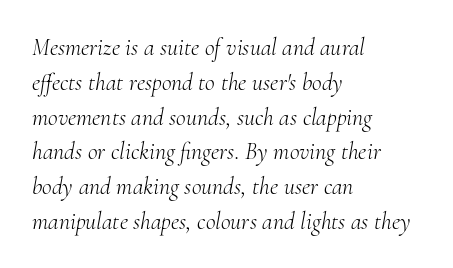
{"italic": "yes", "lean": "right", "slant_degrees": 10, "bold": "no", "underline": "no", "align": "left", "line_spacing": "normal", "line_spacing_ratio": 1.45, "letter_spacing": "normal", "letter_spacing_em": 0.0, "glyph_px": 24}
